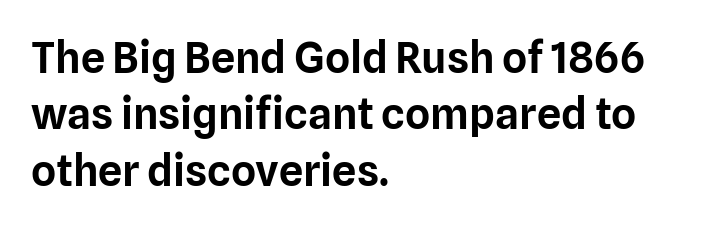
{"serif": "no", "italic": "no", "width": "normal", "stroke_contrast": "low", "x_height": "medium", "monospaced": "no", "underline": "no", "align": "left", "line_spacing": "normal", "line_spacing_ratio": 1.31, "letter_spacing": "normal", "letter_spacing_em": 0.0, "glyph_px": 43}
